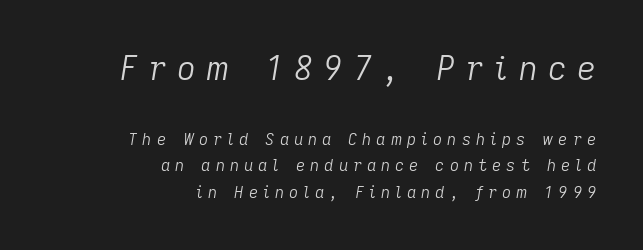
Q: Is the text bold? A: No.
Q: Is the text italic (slanted)? A: Yes, it leans right by about 9 degrees.
Q: Is the text underlined? A: No.
Q: How is the paragraph aligned? A: Right-aligned.
Q: Is the spacing between letters normal or unusually wide? A: Unusually wide.
Q: Is the spacing between lines tight, normal or loose? A: Normal.
Q: Which block of text is set in a larger size, the first (top) or the second (bottom)? A: The first (top) one.
Q: Width (condensed, normal, or wide)? A: Normal.
Q: Stroke contrast? A: Low.
Q: x-height? A: Medium.
Q: Monospaced? A: No.
